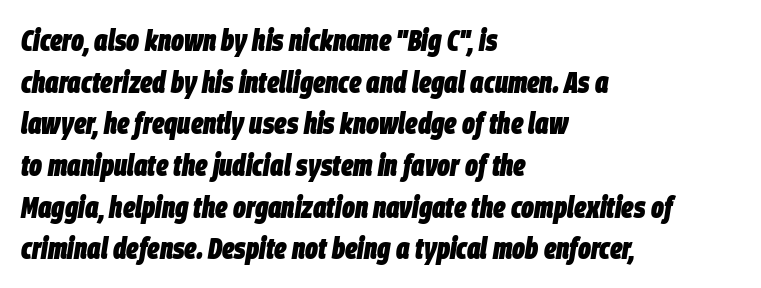
Q: Is the text bold? A: Yes.
Q: Is the text italic (slanted)? A: Yes, it leans right by about 9 degrees.
Q: Is the text underlined? A: No.
Q: How is the paragraph aligned? A: Left-aligned.
Q: Is the spacing between letters normal or unusually wide? A: Normal.
Q: Is the spacing between lines tight, normal or loose? A: Normal.
Q: Width (condensed, normal, or wide)? A: Condensed.
Q: Stroke contrast? A: Low.
Q: x-height? A: Large.
Q: Monospaced? A: No.
